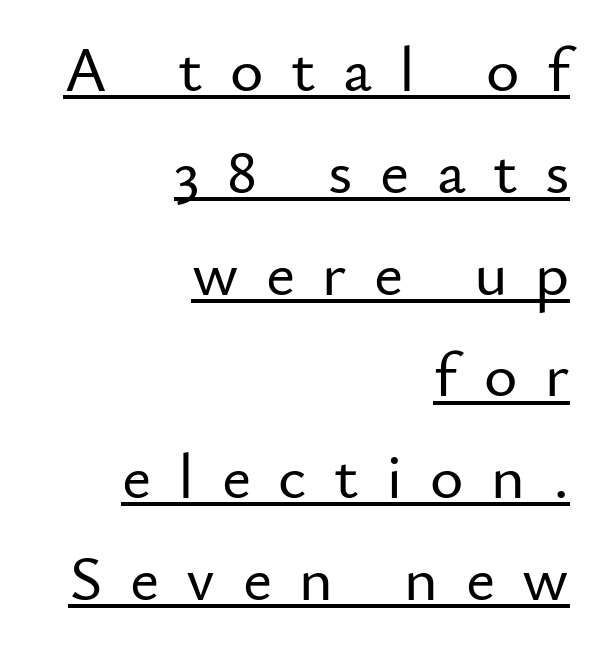
Loose tracking; the words dissolve into strings of separated letters. The string is rendered with underlining switched on. Serif or sans? Sans — the stroke terminals are bare. Each letter keeps its own natural width here, so spacing adapts to shape. Vertically, the passage feels balanced, rows spaced as you'd expect.
